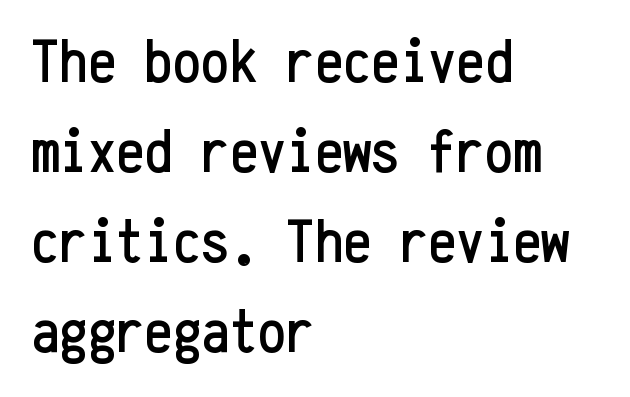
Vertically, the passage feels balanced, rows spaced as you'd expect. Every stem runs plumb, perpendicular to the baseline. The passage shown is typed in a monospace face where columns stay perfectly aligned. A clean baseline with only descenders dipping below it.
